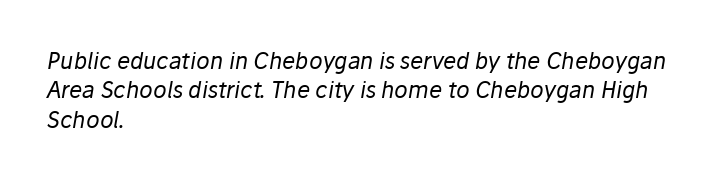
All the whitespace from short lines collects on the right. This reads as an unemphasized weight, regular at the heaviest. Tracking value appears to be zero — textbook default spacing. Students, observe: this is what conventionally led text looks like. A clean baseline with only descenders dipping below it. Posture: slanted.
